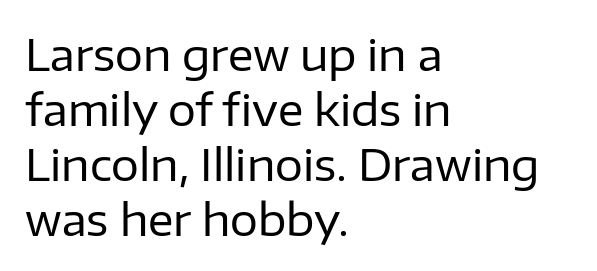
Q: Is the text bold? A: No.
Q: Is the text italic (slanted)? A: No, it is upright.
Q: Is the typeface a serif or a sans-serif typeface? A: Sans-serif.
Q: Is the text underlined? A: No.
Q: How is the paragraph aligned? A: Left-aligned.
Q: Is the spacing between letters normal or unusually wide? A: Normal.
Q: Is the spacing between lines tight, normal or loose? A: Normal.
Q: Width (condensed, normal, or wide)? A: Normal.
Q: Stroke contrast? A: Low.
Q: x-height? A: Medium.
Q: Monospaced? A: No.
